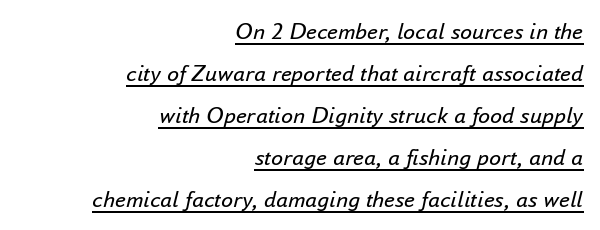
The image shows 24 px text type, italic (leaning right); set right-aligned, line spacing 1.75x, normal letter spacing, underlined.
